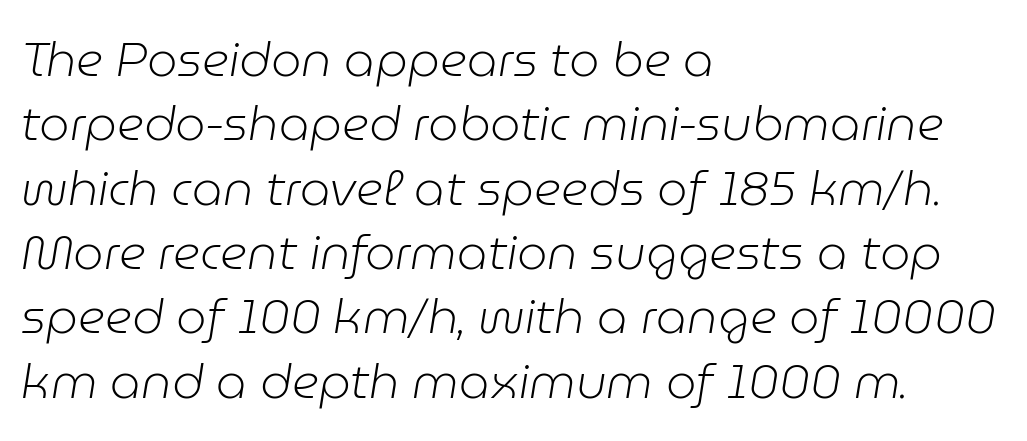
Q: Is the text bold? A: No.
Q: Is the text italic (slanted)? A: Yes, it leans right by about 9 degrees.
Q: Is the text underlined? A: No.
Q: How is the paragraph aligned? A: Left-aligned.
Q: Is the spacing between letters normal or unusually wide? A: Normal.
Q: Is the spacing between lines tight, normal or loose? A: Normal.
Q: Width (condensed, normal, or wide)? A: Normal.
Q: Stroke contrast? A: Low.
Q: x-height? A: Medium.
Q: Monospaced? A: No.
